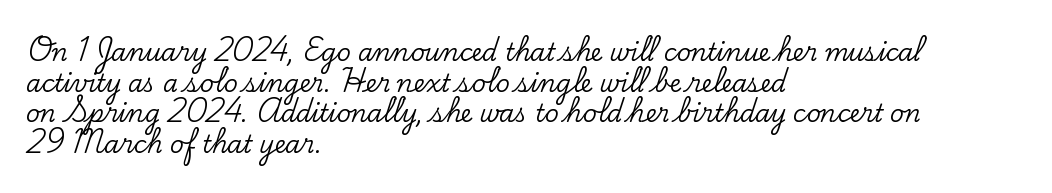
These lines stack with their left ends in a neat column. This sample uses plain, unmodified letter spacing. Rows of type keep a routine distance in the vertical direction. The glyphs are unaccompanied by any horizontal stroke below them.
